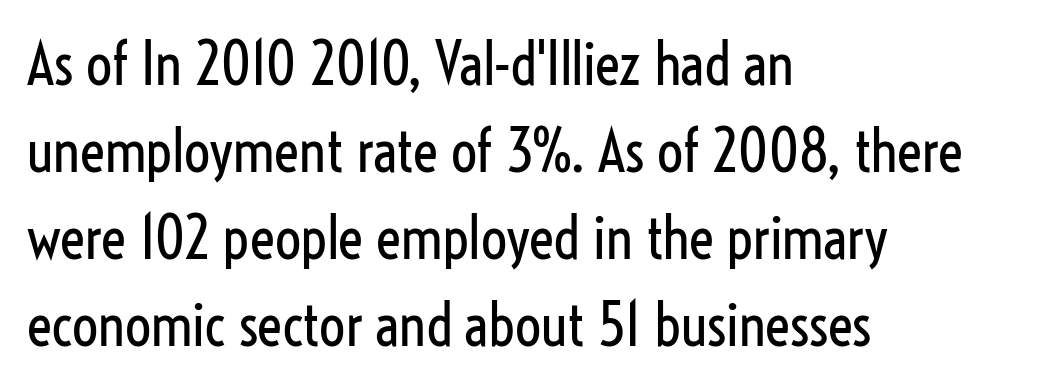
The image shows 58 px regular-weight, condensed sans-serif type, upright; set left-aligned, normal line spacing (1.5x), normal letter spacing, not underlined; low stroke contrast and a medium x-height.
